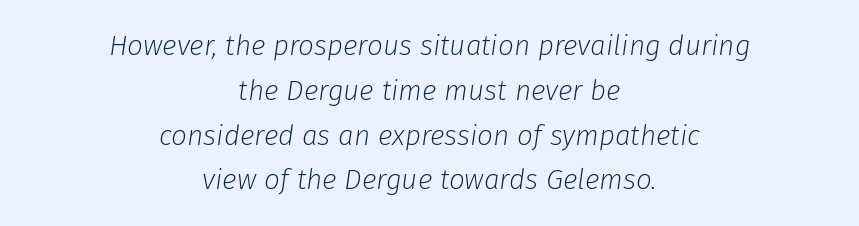
The image shows 28 px light type, italic (leaning right); set centered, normal line spacing (1.6x), normal letter spacing, not underlined; low stroke contrast and a medium x-height.
